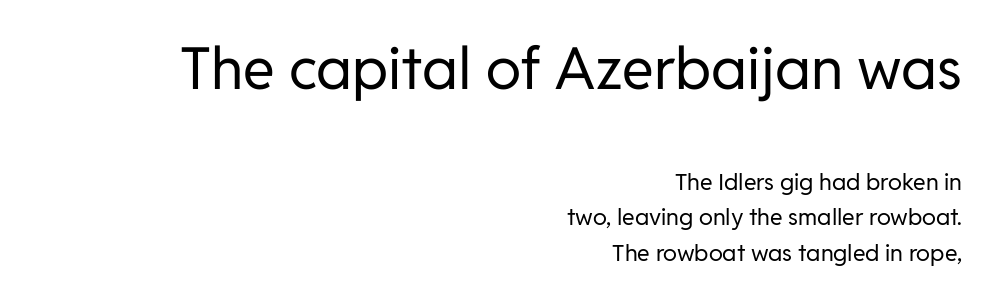
The image shows 58 px regular-weight sans-serif type, upright; set right-aligned, normal line spacing (1.54x), normal letter spacing, not underlined; the first (top) block is 2.52x larger; low stroke contrast and a medium x-height.
